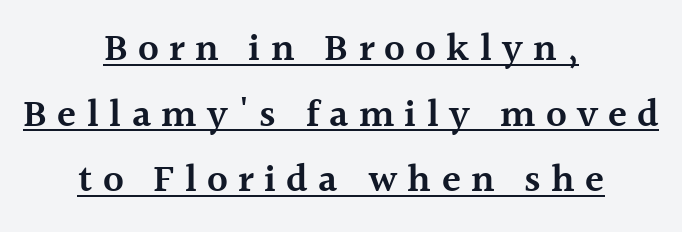
The image shows 39 px semibold serif type, upright; set centered, normal line spacing (1.68x), unusually wide letter spacing (+0.26 em), underlined; a medium x-height.
